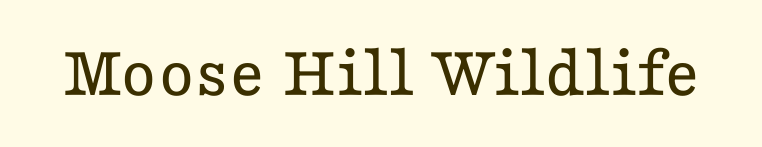
Q: Is the text bold? A: No.
Q: Is the text italic (slanted)? A: No, it is upright.
Q: Is the typeface a serif or a sans-serif typeface? A: Serif.
Q: Is the text underlined? A: No.
Q: Is the spacing between letters normal or unusually wide? A: Normal.
Q: Width (condensed, normal, or wide)? A: Wide.
Q: Stroke contrast? A: Low.
Q: x-height? A: Medium.
Q: Monospaced? A: No.
